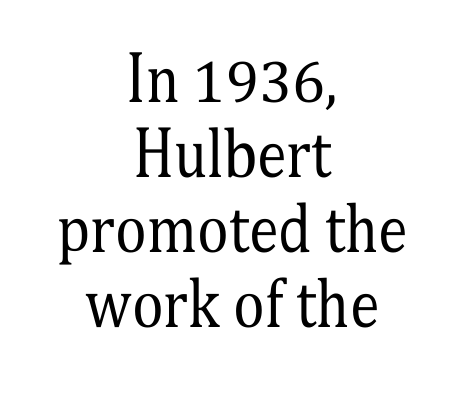
{"serif": "yes", "italic": "no", "bold": "no", "weight": "regular", "width": "condensed", "stroke_contrast": "medium", "x_height": "medium", "monospaced": "no", "underline": "no", "align": "center", "line_spacing": "normal", "line_spacing_ratio": 1.25, "letter_spacing": "normal", "letter_spacing_em": 0.0, "glyph_px": 60}
